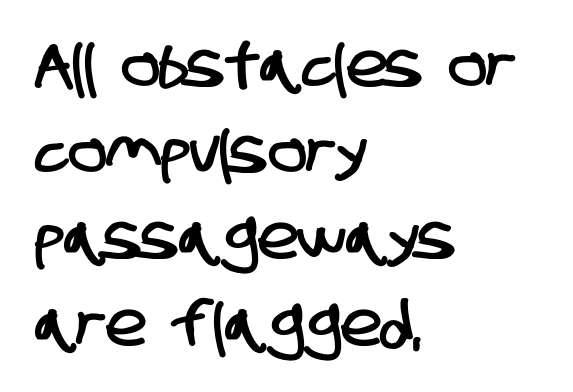
{"serif": "no", "width": "condensed", "stroke_contrast": "low", "x_height": "large", "monospaced": "no", "underline": "no", "align": "left", "line_spacing": "normal", "line_spacing_ratio": 1.39, "letter_spacing": "normal", "letter_spacing_em": 0.0, "glyph_px": 62}
